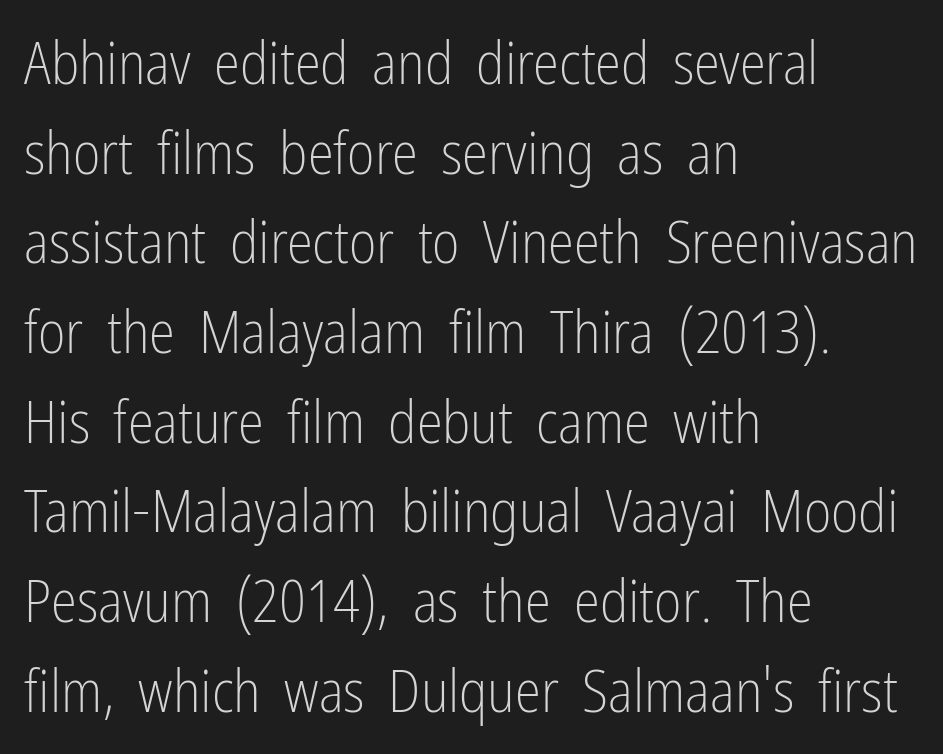
{"serif": "no", "italic": "no", "bold": "no", "weight": "light", "width": "condensed", "stroke_contrast": "low", "x_height": "medium", "monospaced": "no", "underline": "no", "align": "left", "line_spacing": "normal", "line_spacing_ratio": 1.52, "letter_spacing": "normal", "letter_spacing_em": 0.0, "glyph_px": 59}
